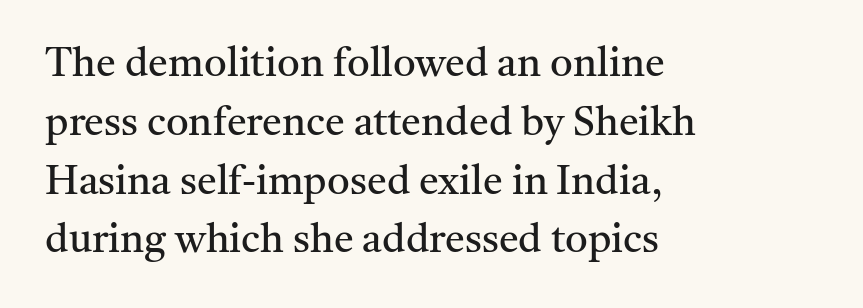
The image shows 40 px regular-weight serif type, upright; set left-aligned, normal line spacing (1.47x), normal letter spacing, not underlined; medium stroke contrast and a medium x-height.
